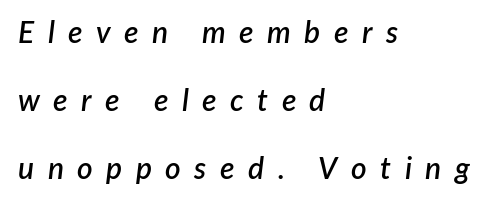
{"italic": "yes", "lean": "right", "slant_degrees": 7, "bold": "semi", "weight": "semibold", "width": "normal", "stroke_contrast": "low", "x_height": "medium", "monospaced": "no", "underline": "no", "align": "left", "line_spacing": "loose", "line_spacing_ratio": 2.27, "letter_spacing": "wide", "letter_spacing_em": 0.45, "glyph_px": 30}
